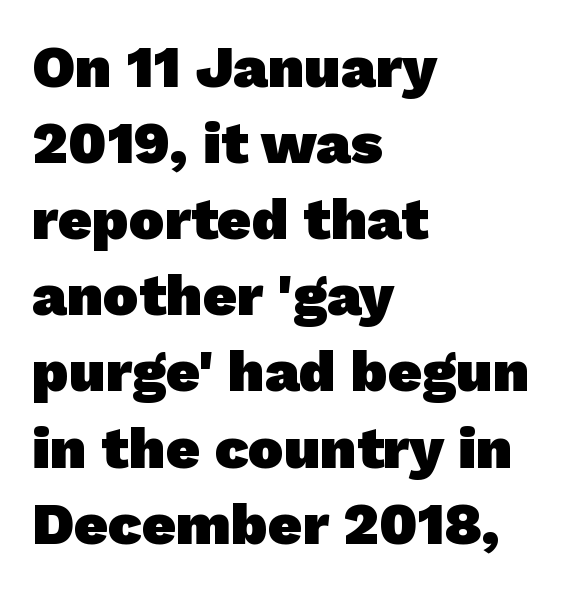
The image shows 59 px heavy sans-serif type; set left-aligned, normal line spacing (1.29x), normal letter spacing, not underlined; low stroke contrast and a medium x-height.
